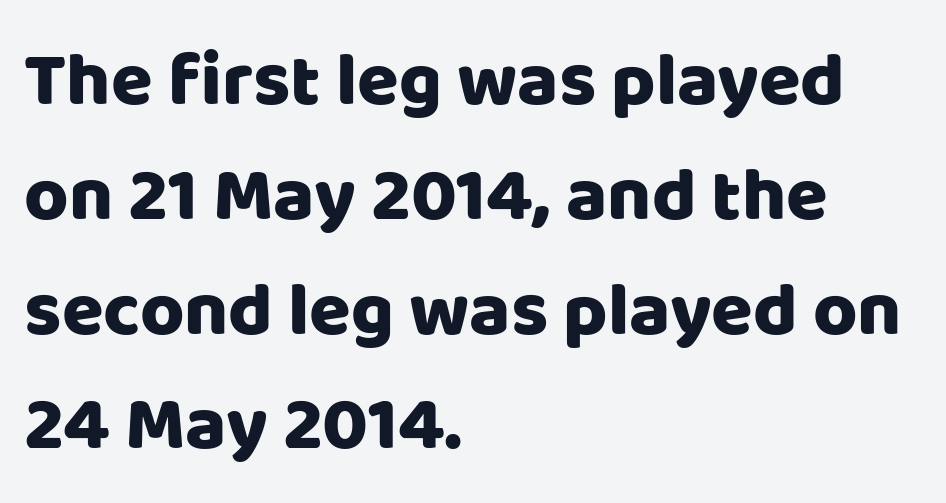
{"serif": "no", "italic": "no", "width": "normal", "stroke_contrast": "low", "x_height": "large", "monospaced": "no", "underline": "no", "align": "left", "line_spacing": "normal", "line_spacing_ratio": 1.51, "letter_spacing": "normal", "letter_spacing_em": 0.0, "glyph_px": 76}
